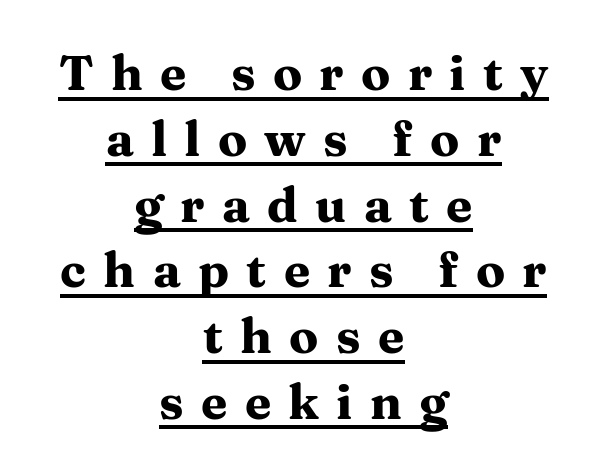
{"serif": "yes", "italic": "no", "bold": "yes", "weight": "heavy", "width": "wide", "stroke_contrast": "medium", "x_height": "medium", "monospaced": "no", "underline": "yes", "align": "center", "line_spacing": "normal", "line_spacing_ratio": 1.37, "letter_spacing": "wide", "letter_spacing_em": 0.36, "glyph_px": 48}
